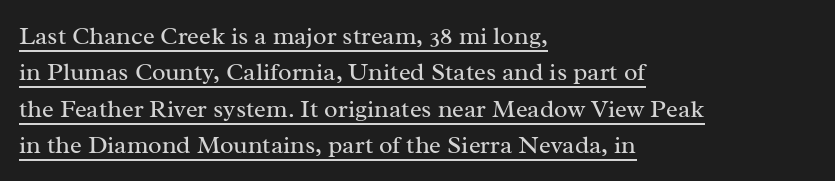
On a weight scale, this lands at 450 or below. A roman cut, with each character standing at attention. Notice how the passage keeps a crisp vertical edge on the left only. Nothing unusual about the tracking: characters are spaced as the font intends. A rule runs beneath these lines of type. Vertical spacing — default.
